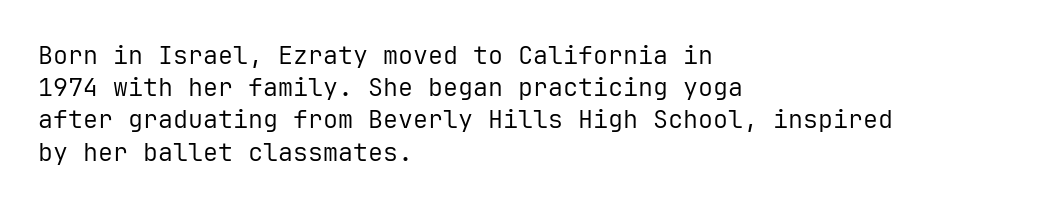
These lines keep a tight, regular rhythm from letter to letter. This sample is left-justified, so line endings fall wherever the words run out. The space between consecutive lines is moderate. Do the letters lean? They stand straight. The passage shown is not underscored anywhere. Stems and bowls with no extra thickness — not bold.
